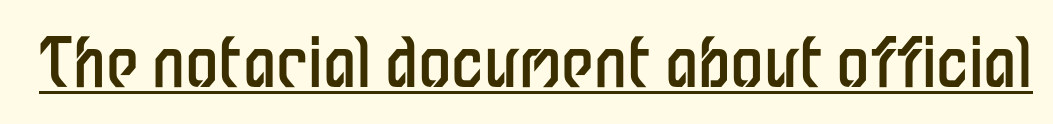
Q: Is the text bold? A: No.
Q: Is the text italic (slanted)? A: No, it is upright.
Q: Is the typeface a serif or a sans-serif typeface? A: Sans-serif.
Q: Is the text underlined? A: Yes.
Q: Is the spacing between letters normal or unusually wide? A: Normal.
Q: Width (condensed, normal, or wide)? A: Condensed.
Q: Stroke contrast? A: Low.
Q: x-height? A: Medium.
Q: Monospaced? A: No.
